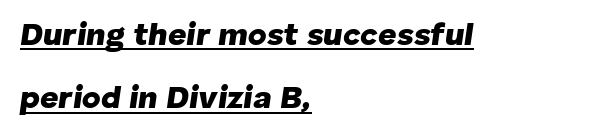
The image shows 32 px heavy type, italic (leaning right); set left-aligned, loose line spacing (1.98x), normal letter spacing, underlined; low stroke contrast and a medium x-height.
